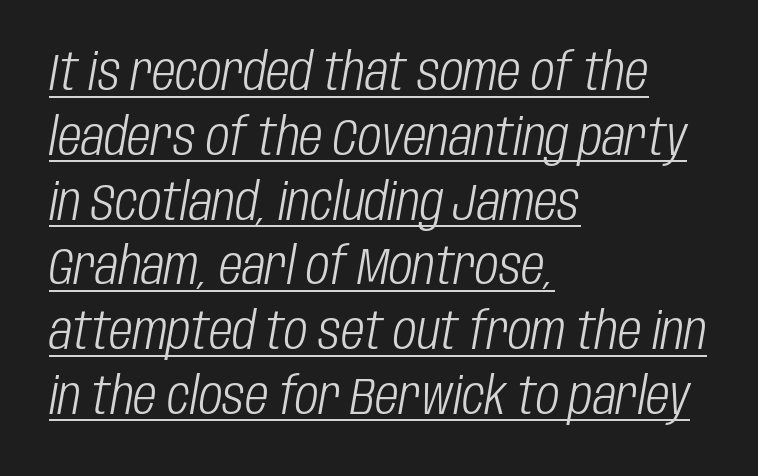
Q: Is the text bold? A: No.
Q: Is the text italic (slanted)? A: Yes, it leans right by about 10 degrees.
Q: Is the text underlined? A: Yes.
Q: How is the paragraph aligned? A: Left-aligned.
Q: Is the spacing between letters normal or unusually wide? A: Normal.
Q: Is the spacing between lines tight, normal or loose? A: Normal.
Q: Width (condensed, normal, or wide)? A: Condensed.
Q: Stroke contrast? A: Low.
Q: x-height? A: Large.
Q: Monospaced? A: No.
